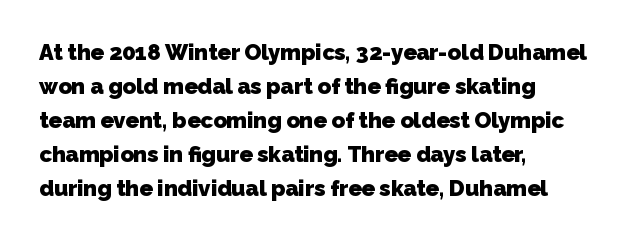
The image shows 22 px bold type; set left-aligned, normal line spacing (1.55x), normal letter spacing, not underlined.
